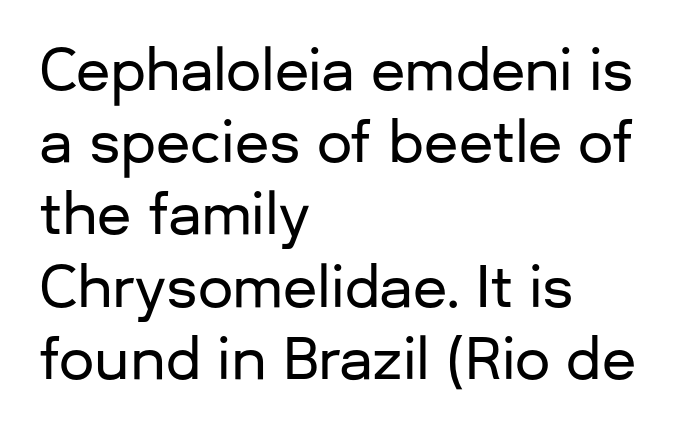
{"serif": "no", "italic": "no", "width": "normal", "stroke_contrast": "low", "x_height": "medium", "monospaced": "no", "underline": "no", "align": "left", "line_spacing": "normal", "line_spacing_ratio": 1.29, "letter_spacing": "normal", "letter_spacing_em": 0.0, "glyph_px": 56}
